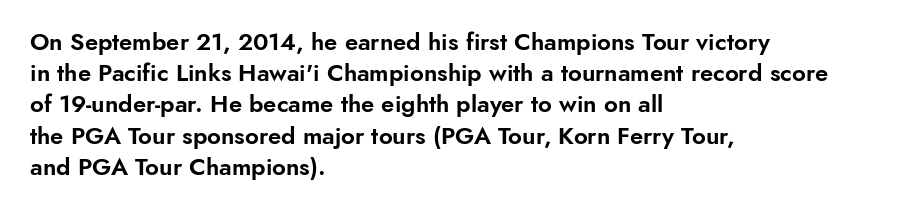
{"italic": "no", "underline": "no", "align": "left", "line_spacing": "normal", "line_spacing_ratio": 1.3, "letter_spacing": "normal", "letter_spacing_em": 0.0, "glyph_px": 24}
